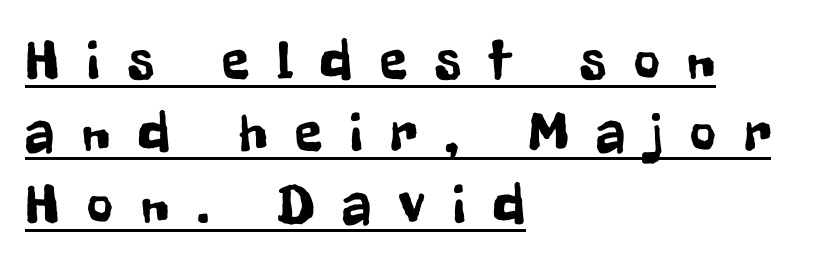
The image shows 56 px condensed sans-serif type, upright; set left-aligned, normal line spacing (1.29x), unusually wide letter spacing (+0.5 em), underlined; low stroke contrast and a medium x-height.
